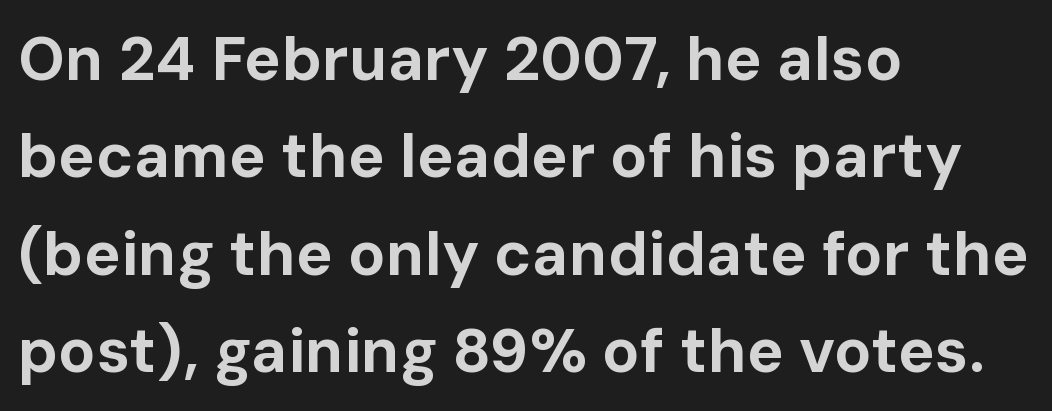
Q: Is the text bold? A: Yes.
Q: Is the text italic (slanted)? A: No, it is upright.
Q: Is the typeface a serif or a sans-serif typeface? A: Sans-serif.
Q: Is the text underlined? A: No.
Q: How is the paragraph aligned? A: Left-aligned.
Q: Is the spacing between letters normal or unusually wide? A: Normal.
Q: Is the spacing between lines tight, normal or loose? A: Normal.
Q: Width (condensed, normal, or wide)? A: Normal.
Q: Stroke contrast? A: Low.
Q: x-height? A: Medium.
Q: Monospaced? A: No.
